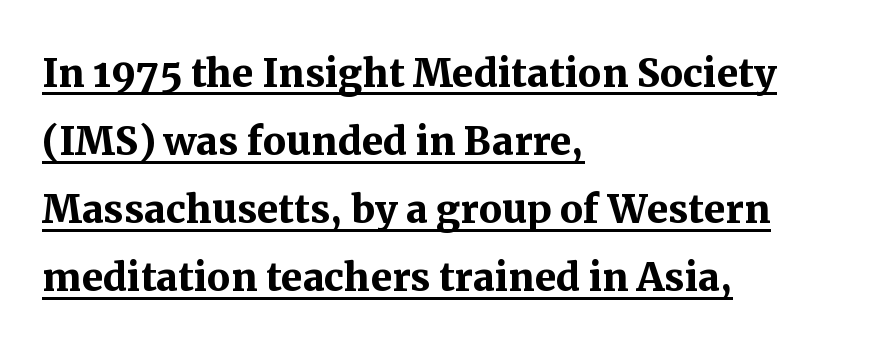
This rendering employs a face with finishing strokes, i.e., a serif. Line starts are locked; line ends wander. Emphasis is given by a line drawn under the lettering. Line spacing here is normal. Upright lettering throughout. Its strokes are broad and dark, the hallmark of bold type.
